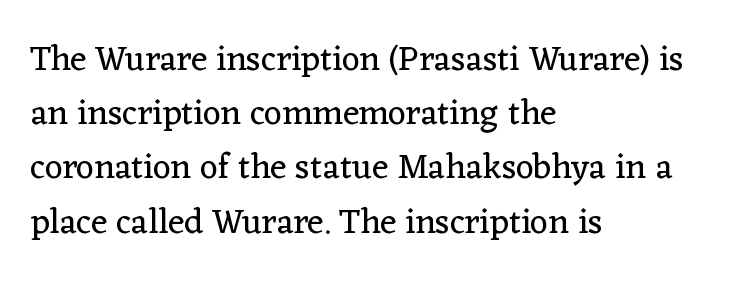
{"serif": "yes", "italic": "no", "bold": "no", "weight": "regular", "width": "normal", "stroke_contrast": "low", "x_height": "medium", "monospaced": "no", "underline": "no", "align": "left", "line_spacing": "normal", "line_spacing_ratio": 1.55, "letter_spacing": "normal", "letter_spacing_em": 0.0, "glyph_px": 35}
